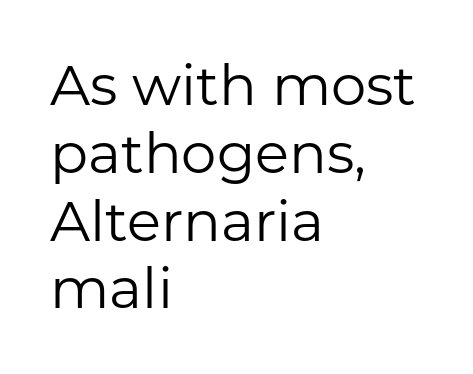
{"serif": "no", "italic": "no", "bold": "no", "weight": "regular", "width": "normal", "stroke_contrast": "low", "x_height": "medium", "monospaced": "no", "underline": "no", "align": "left", "line_spacing_ratio": 1.21, "letter_spacing": "normal", "letter_spacing_em": 0.0, "glyph_px": 56}
